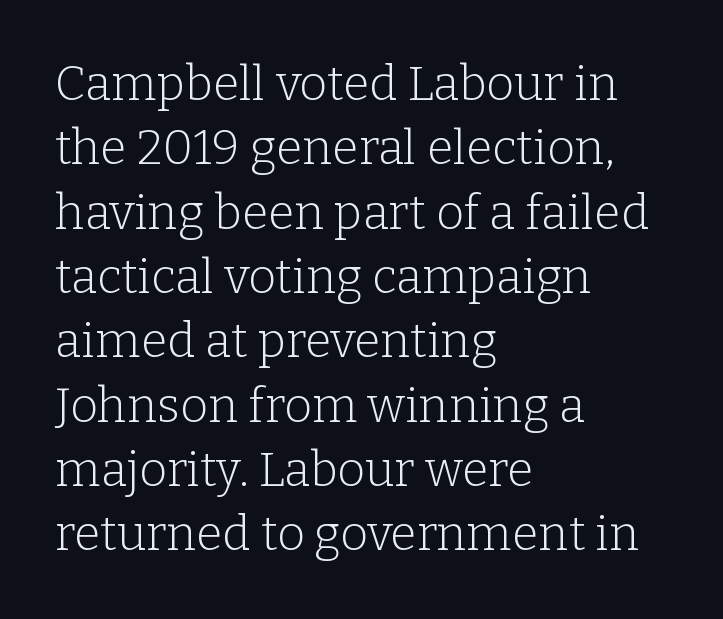
The image shows 48 px light serif type, upright; set left-aligned, normal line spacing (1.34x), normal letter spacing, not underlined; low stroke contrast and a medium x-height.
